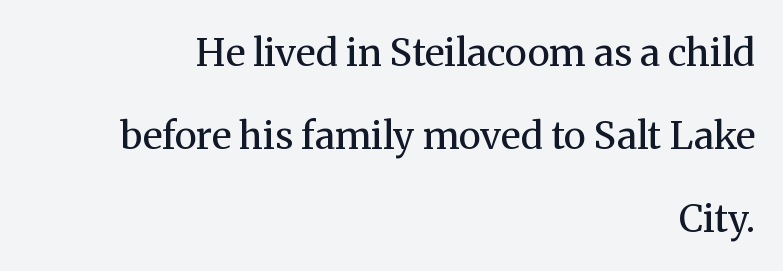
Q: Is the text bold? A: No.
Q: Is the text italic (slanted)? A: No, it is upright.
Q: Is the typeface a serif or a sans-serif typeface? A: Serif.
Q: Is the text underlined? A: No.
Q: How is the paragraph aligned? A: Right-aligned.
Q: Is the spacing between letters normal or unusually wide? A: Normal.
Q: Is the spacing between lines tight, normal or loose? A: Loose.
Q: Width (condensed, normal, or wide)? A: Normal.
Q: Stroke contrast? A: Medium.
Q: x-height? A: Medium.
Q: Monospaced? A: No.
